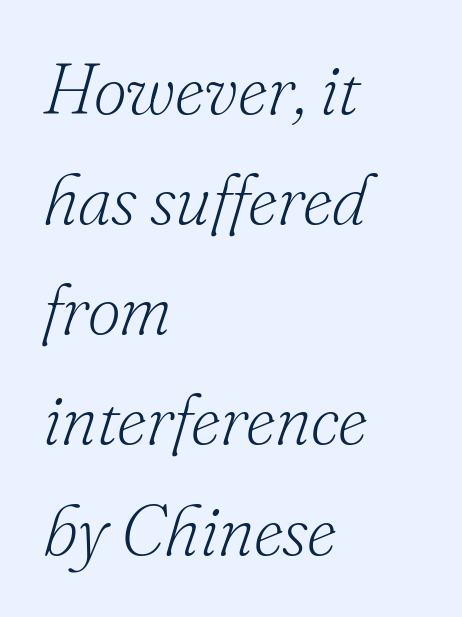
The image shows 72 px light serif type, italic (leaning right); set left-aligned, normal line spacing (1.53x), normal letter spacing, not underlined; low stroke contrast and a small x-height.
